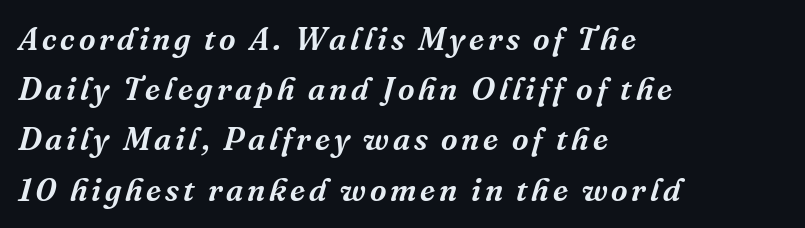
{"serif": "yes", "italic": "yes", "lean": "right", "slant_degrees": 16, "width": "normal", "stroke_contrast": "medium", "x_height": "medium", "monospaced": "no", "underline": "no", "align": "left", "line_spacing": "normal", "line_spacing_ratio": 1.57, "glyph_px": 32}
